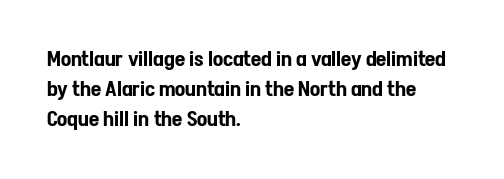
{"italic": "no", "underline": "no", "align": "left", "line_spacing": "normal", "line_spacing_ratio": 1.43, "letter_spacing": "normal", "letter_spacing_em": 0.0, "glyph_px": 21}
